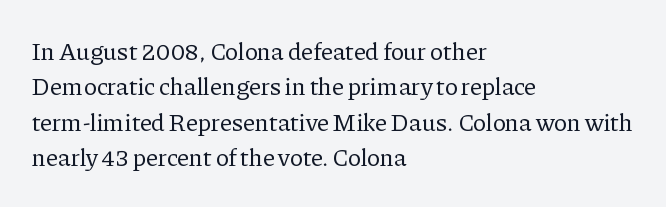
Plain, unruled lines of type. Is the type heavy? It reads as light-to-regular instead. Interline gaps are of average width in this sample. In terms of posture, this sample is upright. These lines are set flush left with a ragged right edge. Nothing unusual about the tracking: characters are spaced as the font intends.
